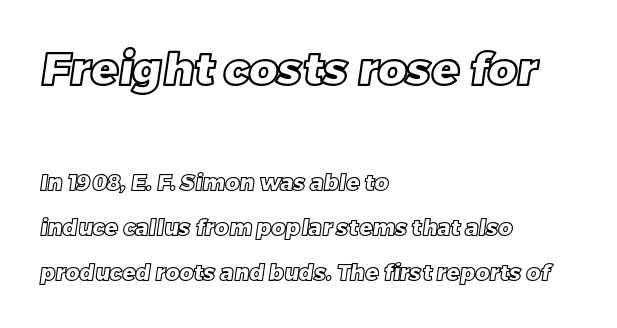
The image shows 45 px text type; set left-aligned, loose line spacing (2.04x), normal letter spacing, not underlined; the first (top) block is 2.05x larger; a large x-height.
